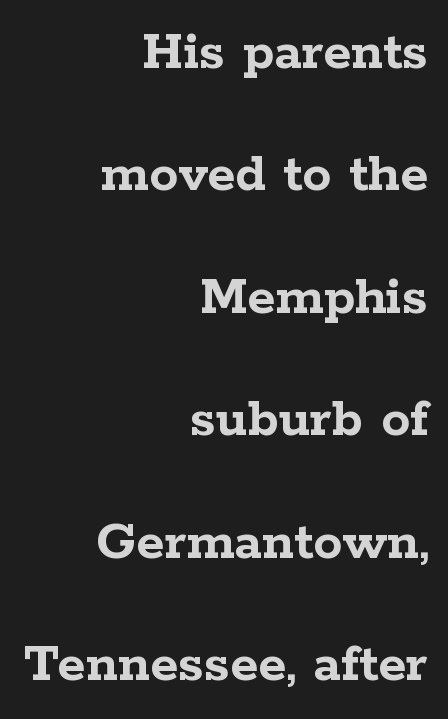
Q: Is the text bold? A: Yes.
Q: Is the text italic (slanted)? A: No, it is upright.
Q: Is the typeface a serif or a sans-serif typeface? A: Serif.
Q: Is the text underlined? A: No.
Q: How is the paragraph aligned? A: Right-aligned.
Q: Is the spacing between letters normal or unusually wide? A: Normal.
Q: Is the spacing between lines tight, normal or loose? A: Loose.
Q: Width (condensed, normal, or wide)? A: Wide.
Q: Stroke contrast? A: Low.
Q: x-height? A: Medium.
Q: Monospaced? A: No.
